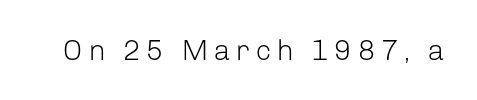
{"serif": "no", "italic": "no", "bold": "no", "weight": "light", "width": "normal", "stroke_contrast": "low", "x_height": "medium", "monospaced": "no", "underline": "no", "glyph_px": 29}
